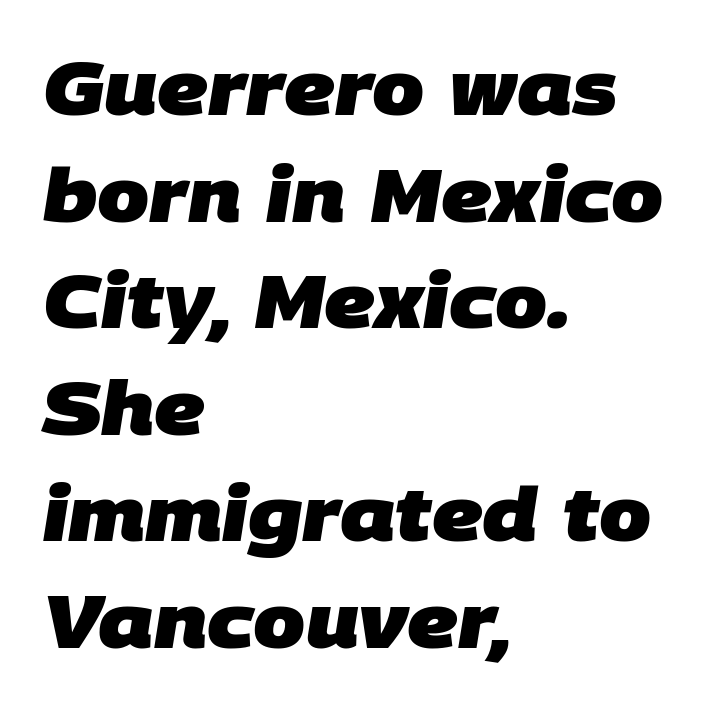
The image shows 74 px heavy sans-serif type; set left-aligned, normal line spacing (1.44x), normal letter spacing, not underlined; low stroke contrast and a large x-height.
